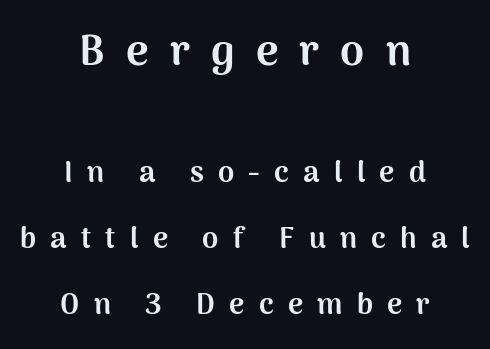
The letters advance in unequal steps, a hallmark of proportional type. The lines in this sample share a center point and differ in where they start and stop. Caption: expanded tracking, letters set apart. You get the large type first, then a drop to smaller type.
